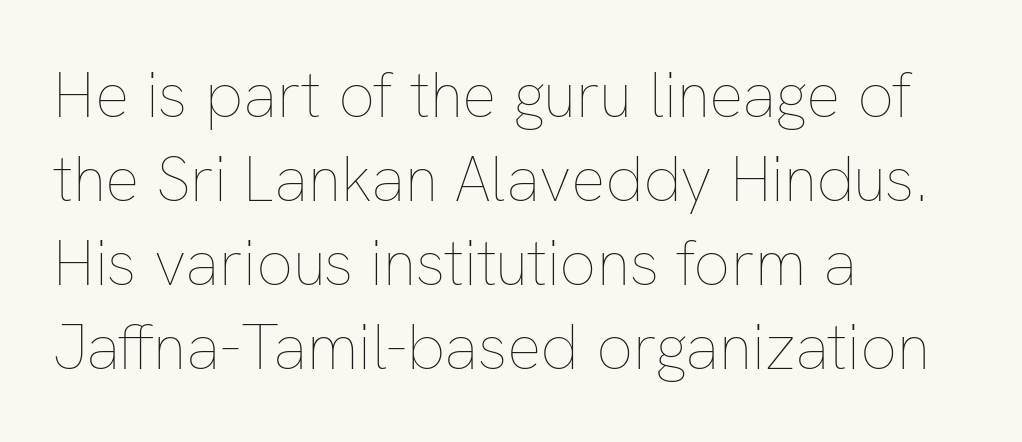
{"italic": "no", "bold": "no", "weight": "thin", "width": "normal", "stroke_contrast": "low", "x_height": "medium", "monospaced": "no", "underline": "no", "align": "left", "line_spacing": "normal", "line_spacing_ratio": 1.31, "letter_spacing": "normal", "letter_spacing_em": 0.0, "glyph_px": 64}
